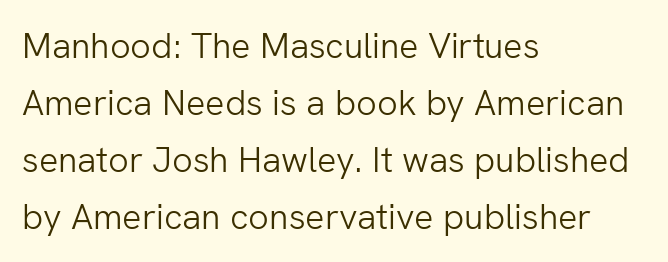
Summary of vertical rhythm: regular, with standard interline spacing. Line starts are locked; line ends wander. Style check: upright. Descender tails drop into unmarked territory. The face looks like a standard text weight, possibly lighter. The characters display no serif detailing; their extremities are plain.
